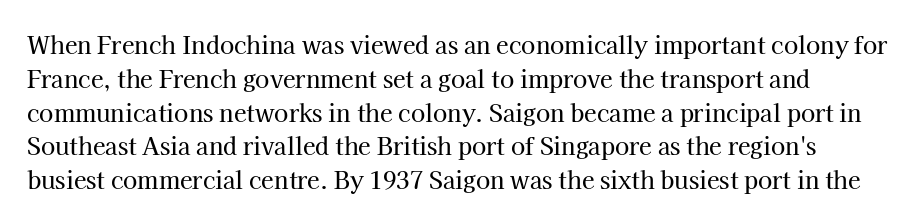
Q: Is the text italic (slanted)? A: No, it is upright.
Q: Is the text underlined? A: No.
Q: Is the spacing between letters normal or unusually wide? A: Normal.
Q: Is the spacing between lines tight, normal or loose? A: Normal.
